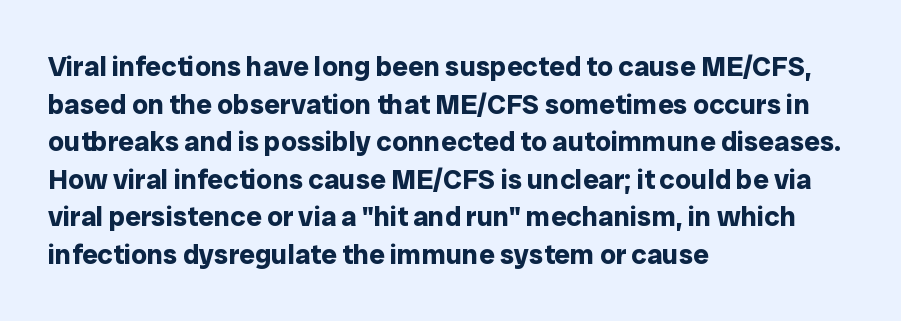
The foot of each line stays bare and open. The text was rendered using a sans face with plain stroke endings. The letters advance in unequal steps, a hallmark of proportional type. Casual observation: everything's shoved over to the left. Regarding leading, the lines here are spaced in the standard way. Nope, not italic — everything's standing straight.
